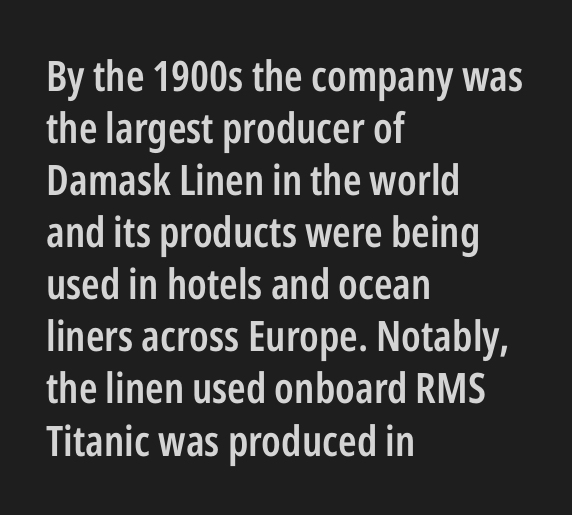
{"serif": "no", "italic": "no", "bold": "semi", "weight": "semibold", "width": "condensed", "stroke_contrast": "low", "x_height": "medium", "monospaced": "no", "underline": "no", "align": "left", "line_spacing_ratio": 1.24, "letter_spacing": "normal", "letter_spacing_em": 0.0, "glyph_px": 42}
